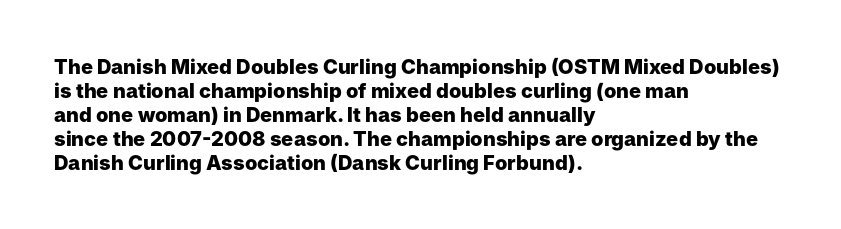
The image shows 20 px bold type, upright; set left-aligned, line spacing 1.2x, normal letter spacing, not underlined.
